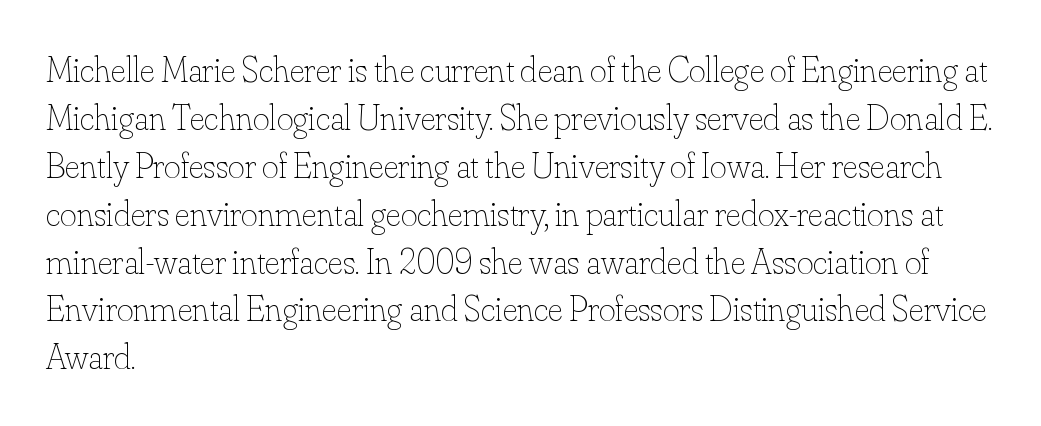
Q: Is the text bold? A: No.
Q: Is the text italic (slanted)? A: No, it is upright.
Q: Is the text underlined? A: No.
Q: How is the paragraph aligned? A: Left-aligned.
Q: Is the spacing between letters normal or unusually wide? A: Normal.
Q: Is the spacing between lines tight, normal or loose? A: Normal.
Q: Width (condensed, normal, or wide)? A: Normal.
Q: Stroke contrast? A: Low.
Q: x-height? A: Small.
Q: Monospaced? A: No.
